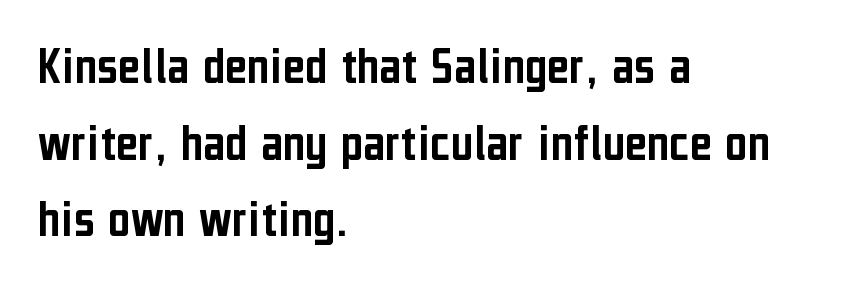
{"serif": "no", "italic": "no", "width": "condensed", "stroke_contrast": "low", "x_height": "medium", "monospaced": "no", "underline": "no", "align": "left", "line_spacing": "normal", "line_spacing_ratio": 1.42, "letter_spacing": "normal", "letter_spacing_em": 0.0, "glyph_px": 54}
